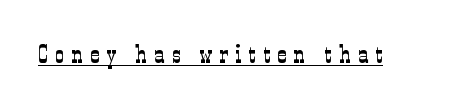
{"italic": "no", "bold": "no", "underline": "yes", "letter_spacing": "wide", "letter_spacing_em": 0.29, "glyph_px": 25}
